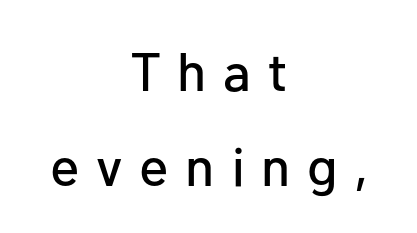
The text block is weighted toward neither margin, spreading evenly from the middle. Plain, unruled lines of type. Loose tracking; the words dissolve into strings of separated letters. The text was rendered using a sans face with plain stroke endings.
